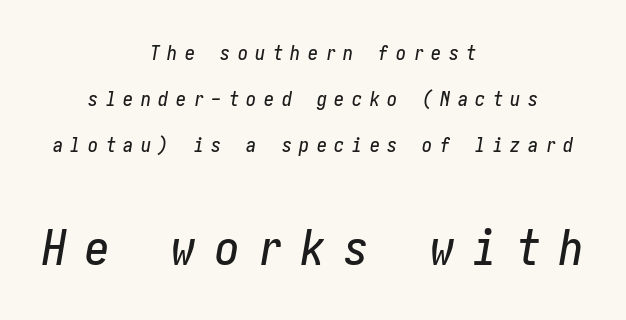
The leading is generous, giving the passage an open texture. The text carries the slant typical of an italic or oblique font. The foot of each line stays bare and open. Here the glyphs are tracked loosely, breaking word shapes into spaced letters. The text block is weighted toward neither margin, spreading evenly from the middle. Size contrast runs from small at the top to large at the bottom.
